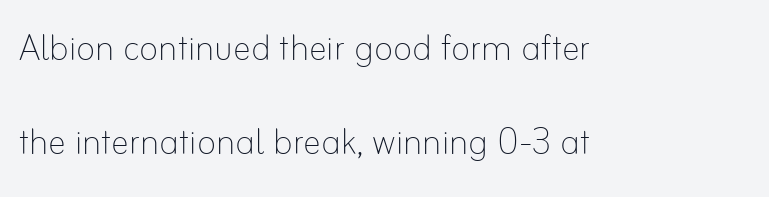
{"italic": "no", "bold": "no", "weight": "thin", "width": "normal", "stroke_contrast": "low", "x_height": "small", "monospaced": "no", "underline": "no", "align": "left", "line_spacing": "loose", "line_spacing_ratio": 2.09, "letter_spacing": "normal", "letter_spacing_em": 0.0, "glyph_px": 45}
